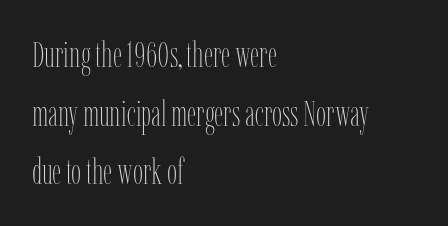
{"italic": "no", "bold": "no", "weight": "thin", "width": "condensed", "stroke_contrast": "low", "x_height": "medium", "monospaced": "no", "underline": "no", "align": "left", "line_spacing": "normal", "line_spacing_ratio": 1.63, "letter_spacing": "normal", "letter_spacing_em": 0.0, "glyph_px": 36}
